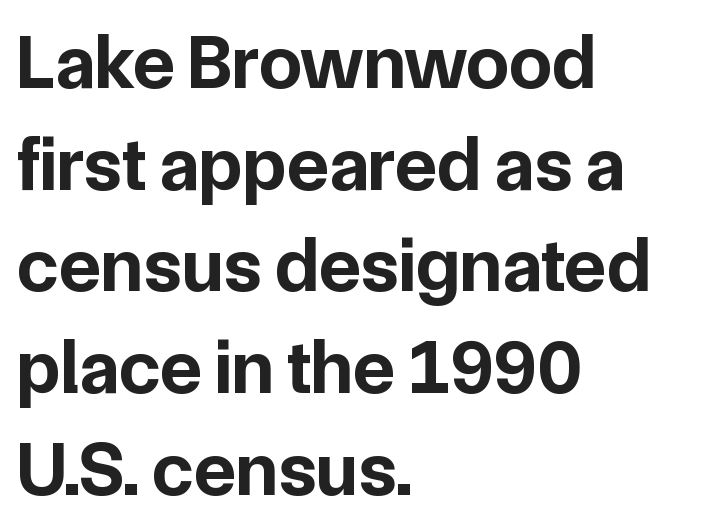
The image shows 77 px bold sans-serif type, upright; set left-aligned, normal line spacing (1.32x), normal letter spacing, not underlined; low stroke contrast and a medium x-height.
